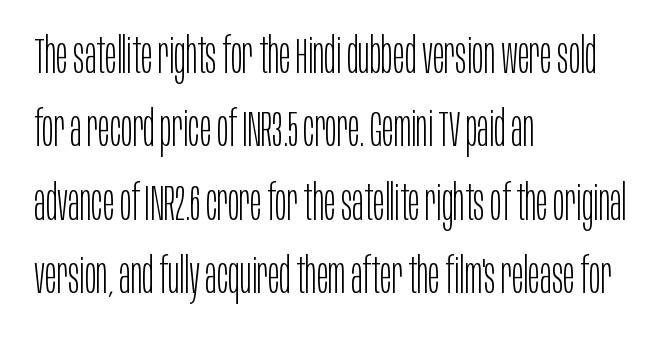
The strokes are not fattened; the text isn't bold. You could not count columns in this text — the font is proportionally spaced. This rendering features lettering with no underline. Type style note: lacks serifs. The type is set solid horizontally, with unmodified tracking.
